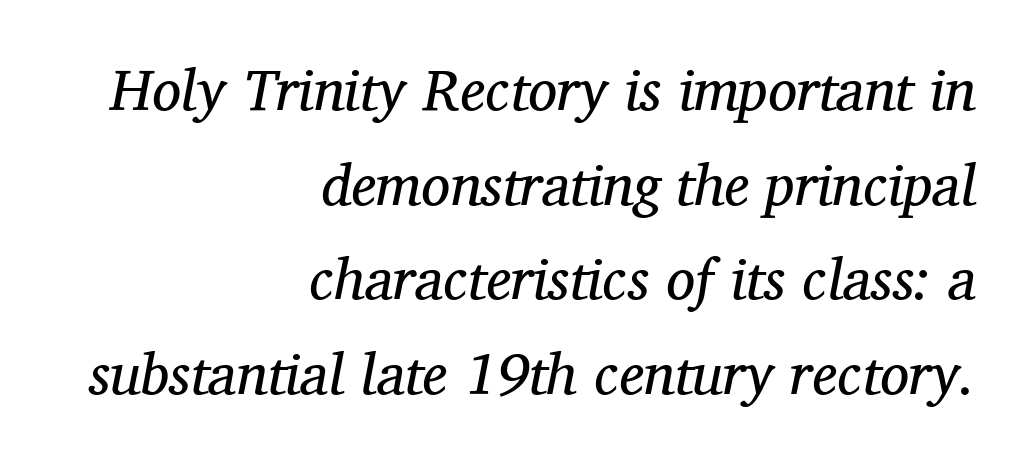
{"serif": "yes", "italic": "yes", "lean": "right", "slant_degrees": 11, "bold": "no", "weight": "regular", "width": "normal", "stroke_contrast": "medium", "x_height": "medium", "monospaced": "no", "underline": "no", "align": "right", "line_spacing": "normal", "line_spacing_ratio": 1.63, "letter_spacing": "normal", "letter_spacing_em": 0.0, "glyph_px": 58}
